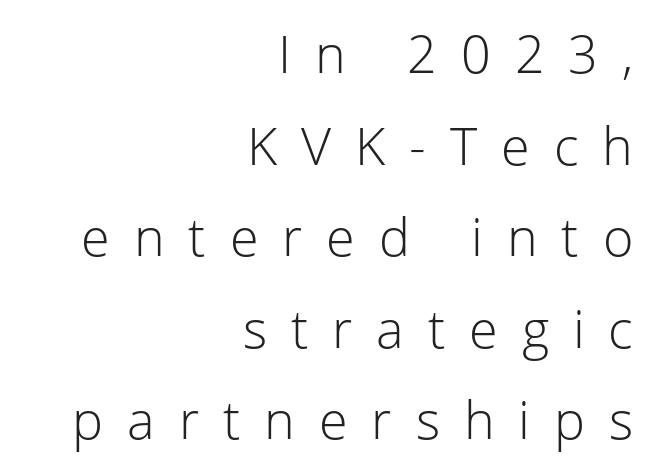
The image shows 52 px light sans-serif type, upright; set right-aligned, line spacing 1.76x, unusually wide letter spacing (+0.46 em), not underlined; low stroke contrast and a medium x-height.
